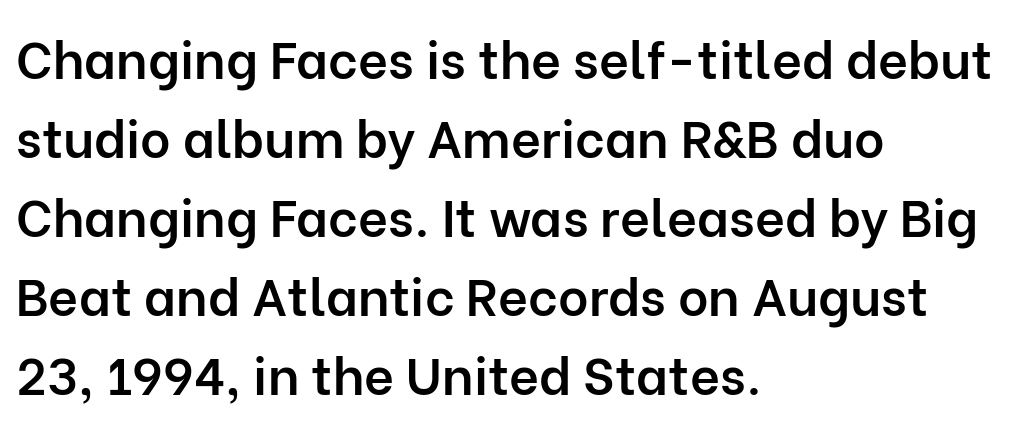
{"serif": "no", "italic": "no", "bold": "semi", "weight": "semibold", "width": "normal", "stroke_contrast": "low", "x_height": "medium", "monospaced": "no", "underline": "no", "align": "left", "line_spacing": "normal", "line_spacing_ratio": 1.52, "letter_spacing": "normal", "letter_spacing_em": 0.0, "glyph_px": 52}
